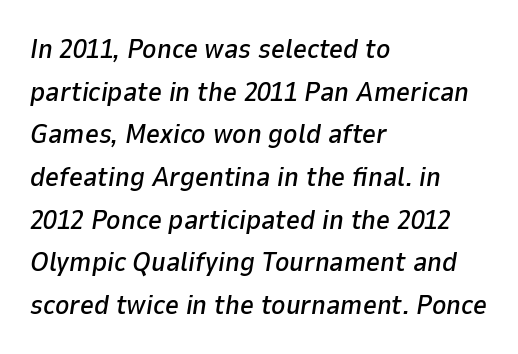
Q: Is the text italic (slanted)? A: Yes, it leans right by about 9 degrees.
Q: Is the text underlined? A: No.
Q: How is the paragraph aligned? A: Left-aligned.
Q: Is the spacing between letters normal or unusually wide? A: Normal.
Q: Is the spacing between lines tight, normal or loose? A: Normal.
